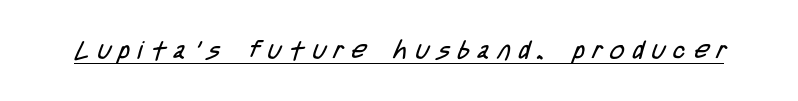
{"bold": "no", "underline": "yes", "letter_spacing": "wide", "letter_spacing_em": 0.33, "glyph_px": 25}
